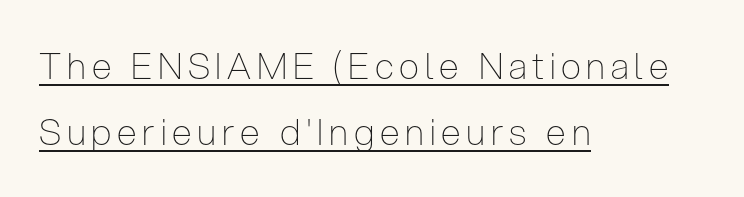
Q: Is the text bold? A: No.
Q: Is the text italic (slanted)? A: No, it is upright.
Q: Is the typeface a serif or a sans-serif typeface? A: Sans-serif.
Q: Is the text underlined? A: Yes.
Q: How is the paragraph aligned? A: Left-aligned.
Q: Width (condensed, normal, or wide)? A: Condensed.
Q: Stroke contrast? A: Low.
Q: x-height? A: Medium.
Q: Monospaced? A: No.
